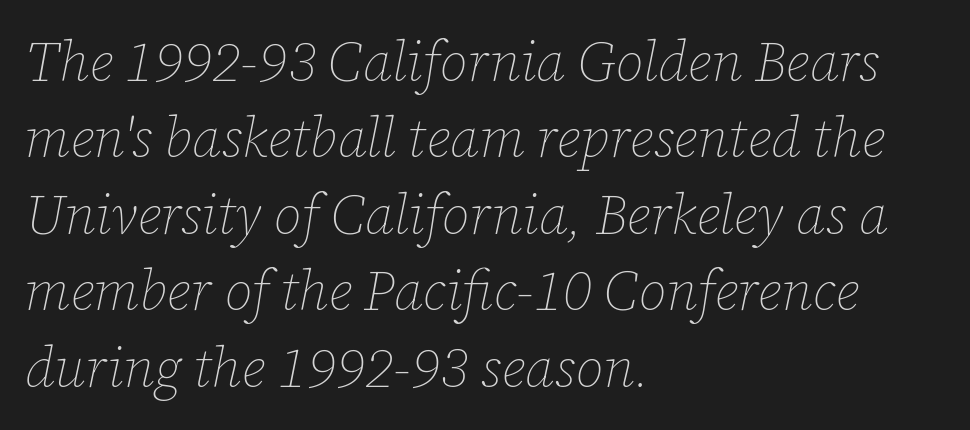
Q: Is the text bold? A: No.
Q: Is the text italic (slanted)? A: Yes, it leans right by about 12 degrees.
Q: Is the text underlined? A: No.
Q: How is the paragraph aligned? A: Left-aligned.
Q: Is the spacing between letters normal or unusually wide? A: Normal.
Q: Is the spacing between lines tight, normal or loose? A: Normal.
Q: Width (condensed, normal, or wide)? A: Normal.
Q: Stroke contrast? A: Low.
Q: x-height? A: Medium.
Q: Monospaced? A: No.
